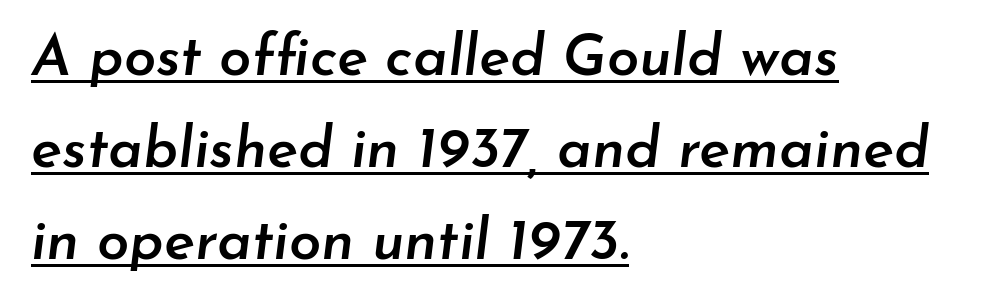
In terms of posture, this sample is oblique. The face used here is proportionally spaced, like ordinary book or web type. Regular leading. A semibold gives these letters moderate extra thickness, short of bold. A continuous stroke trails under the words, as in a hyperlink.
